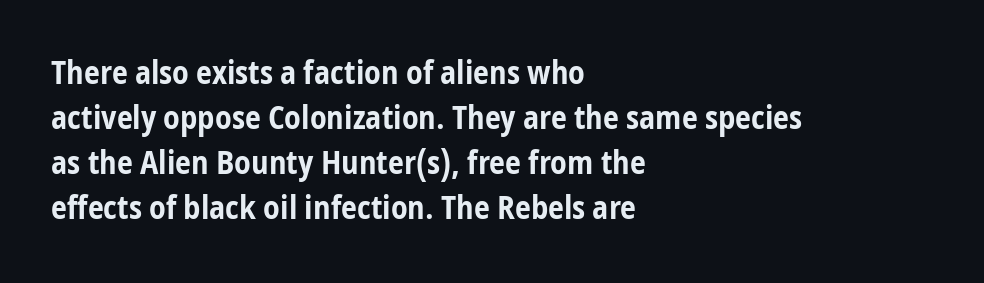
Q: Is the text bold? A: Yes.
Q: Is the text italic (slanted)? A: No, it is upright.
Q: Is the typeface a serif or a sans-serif typeface? A: Sans-serif.
Q: Is the text underlined? A: No.
Q: How is the paragraph aligned? A: Left-aligned.
Q: Is the spacing between letters normal or unusually wide? A: Normal.
Q: Is the spacing between lines tight, normal or loose? A: Normal.
Q: Width (condensed, normal, or wide)? A: Condensed.
Q: Stroke contrast? A: Low.
Q: x-height? A: Medium.
Q: Monospaced? A: No.
